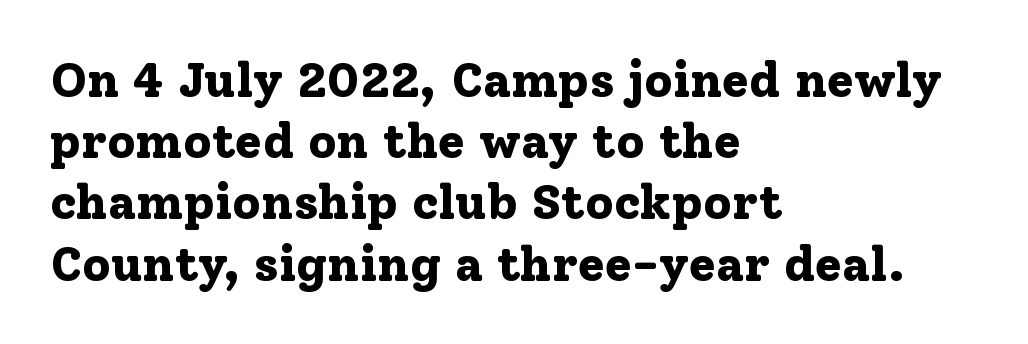
This rendering employs a face with finishing strokes, i.e., a serif. Summary of vertical rhythm: regular, with standard interline spacing. Typeset ragged right — the left edge is the straight one. Clear beneath every line of the passage.
